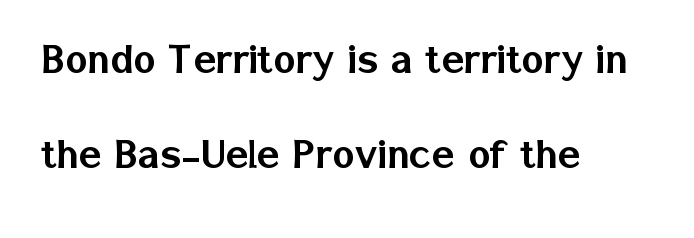
Horizontal bands of white between lines are thick stripes. Does the lettering tilt? It doesn't — this is upright. Reading down the block, your eye returns to a fixed left position each line. Varying glyph widths throughout — classic text-font behaviour. This sample uses plain, unmodified letter spacing.
